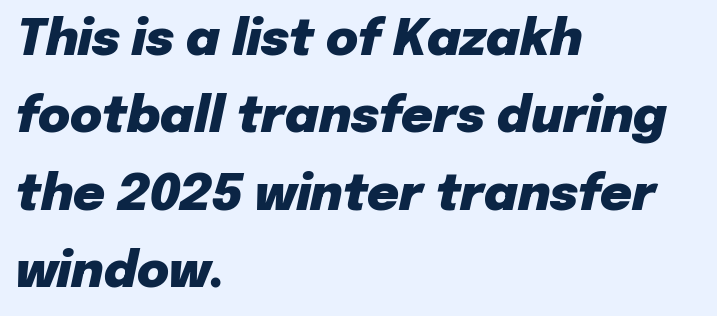
The image shows 49 px heavy type, italic (leaning right); set left-aligned, normal line spacing (1.58x), normal letter spacing, not underlined; low stroke contrast and a medium x-height.
